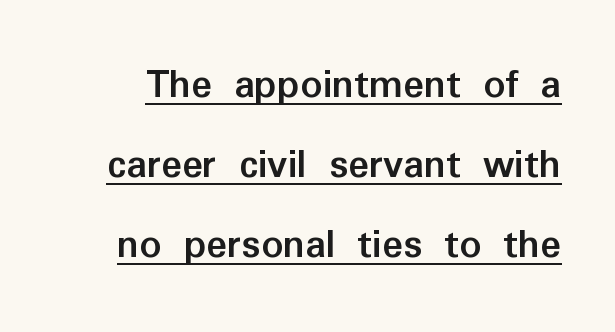
Q: Is the text bold? A: Yes.
Q: Is the text italic (slanted)? A: No, it is upright.
Q: Is the typeface a serif or a sans-serif typeface? A: Sans-serif.
Q: Is the text underlined? A: Yes.
Q: Is the spacing between letters normal or unusually wide? A: Normal.
Q: Width (condensed, normal, or wide)? A: Normal.
Q: Stroke contrast? A: Low.
Q: x-height? A: Medium.
Q: Monospaced? A: No.
